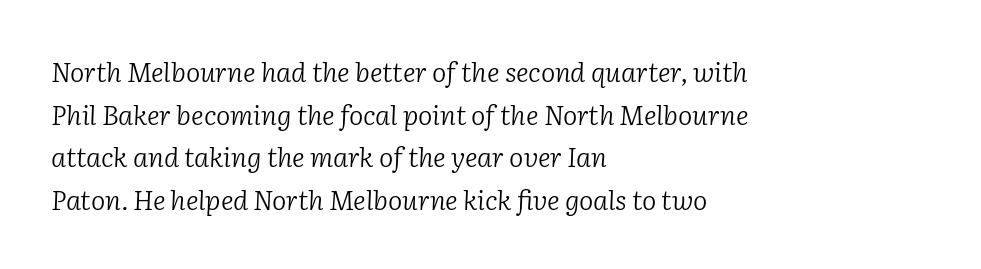
A typesetter would call this zero additional tracking. Only glyphs here, with clear space below each row. Evenly set lines give the paragraph a standard silhouette. Horizontally, the lines are justified to the leading edge only. This is not heavy type; no bold has been used. Rendered with sloped, italic letterforms.
